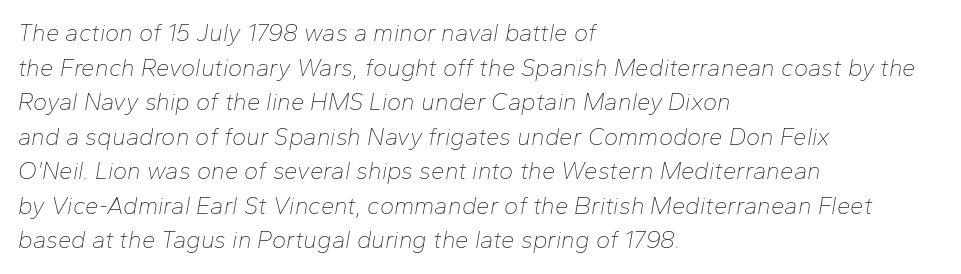
The face used here has a pronounced slope to its letters. Where is the straight margin? On the left. Regular leading. The font is comparable to plain body text, perhaps lighter.
